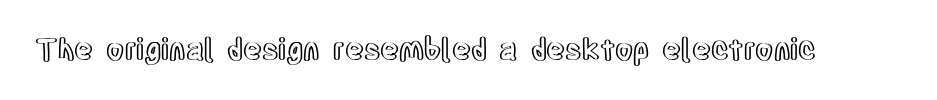
Rule under the text: the space is simply empty. Short note: letters normally spaced. Vertical strokes here are truly vertical. Here the designer chose a conventional face with non-uniform glyph widths.
